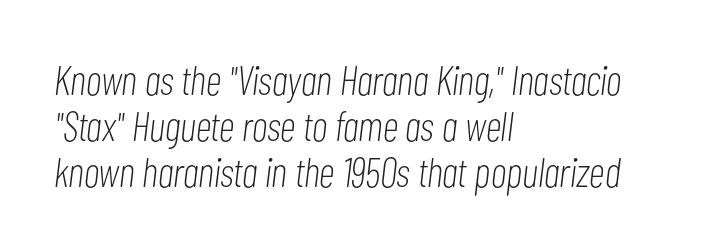
Q: Is the text bold? A: No.
Q: Is the text italic (slanted)? A: Yes, it leans right by about 7 degrees.
Q: Is the text underlined? A: No.
Q: How is the paragraph aligned? A: Left-aligned.
Q: Is the spacing between letters normal or unusually wide? A: Normal.
Q: Is the spacing between lines tight, normal or loose? A: Tight.
Q: Width (condensed, normal, or wide)? A: Condensed.
Q: Stroke contrast? A: Low.
Q: x-height? A: Medium.
Q: Monospaced? A: No.
